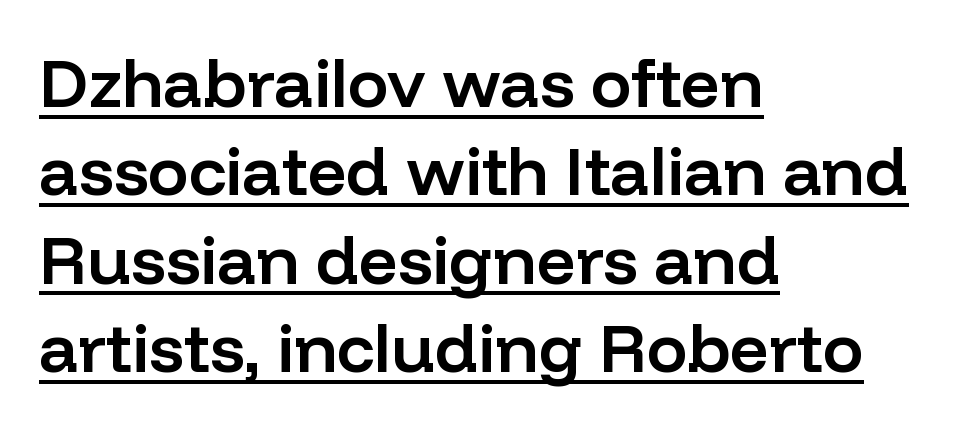
The image shows 68 px semibold sans-serif type, upright; set left-aligned, normal line spacing (1.3x), normal letter spacing, underlined; low stroke contrast and a medium x-height.
